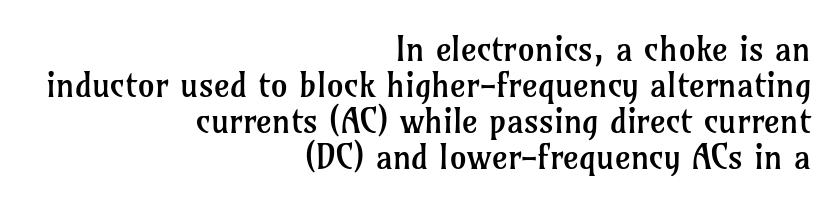
Q: Is the text bold? A: No.
Q: Is the text italic (slanted)? A: No, it is upright.
Q: Is the typeface a serif or a sans-serif typeface? A: Serif.
Q: Is the text underlined? A: No.
Q: How is the paragraph aligned? A: Right-aligned.
Q: Is the spacing between letters normal or unusually wide? A: Normal.
Q: Is the spacing between lines tight, normal or loose? A: Tight.
Q: Width (condensed, normal, or wide)? A: Normal.
Q: Stroke contrast? A: Low.
Q: x-height? A: Medium.
Q: Monospaced? A: No.
